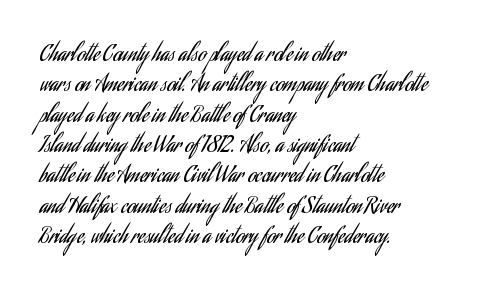
Q: Is the text bold? A: No.
Q: Is the text italic (slanted)? A: Yes.
Q: Is the text underlined? A: No.
Q: How is the paragraph aligned? A: Left-aligned.
Q: Is the spacing between letters normal or unusually wide? A: Normal.
Q: Is the spacing between lines tight, normal or loose? A: Normal.
